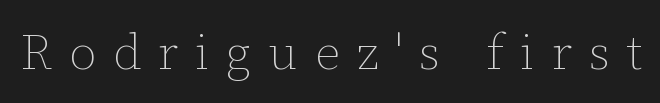
Q: Is the text bold? A: No.
Q: Is the text italic (slanted)? A: No, it is upright.
Q: Is the text underlined? A: No.
Q: Is the spacing between letters normal or unusually wide? A: Unusually wide.
Q: Width (condensed, normal, or wide)? A: Normal.
Q: Stroke contrast? A: Low.
Q: x-height? A: Medium.
Q: Monospaced? A: No.
